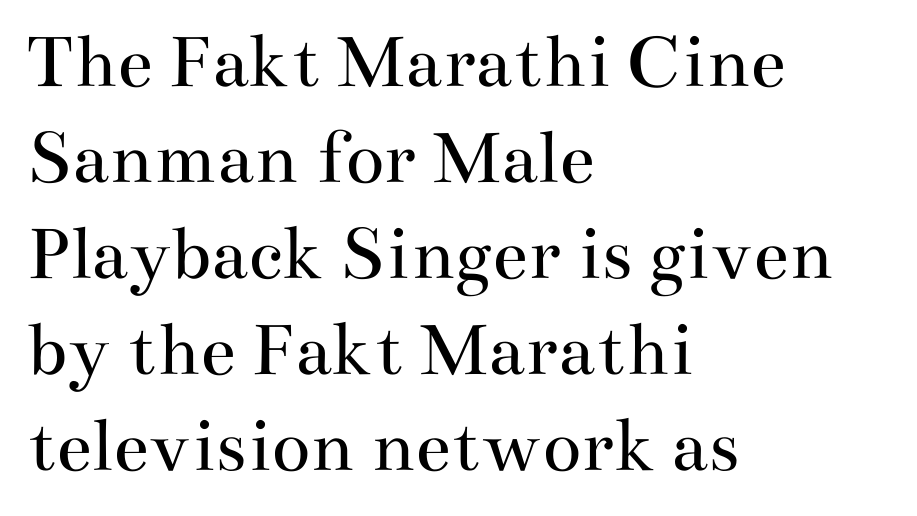
The image shows 80 px regular-weight, wide serif type, upright; set left-aligned, line spacing 1.2x, normal letter spacing, not underlined; medium stroke contrast and a small x-height.
